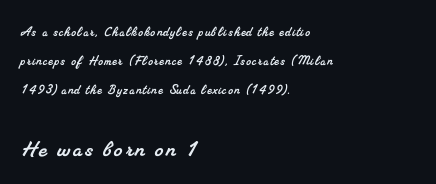
Q: Is the text underlined? A: No.
Q: How is the paragraph aligned? A: Left-aligned.
Q: Is the spacing between lines tight, normal or loose? A: Loose.
Q: Which block of text is set in a larger size, the first (top) or the second (bottom)? A: The second (bottom) one.
